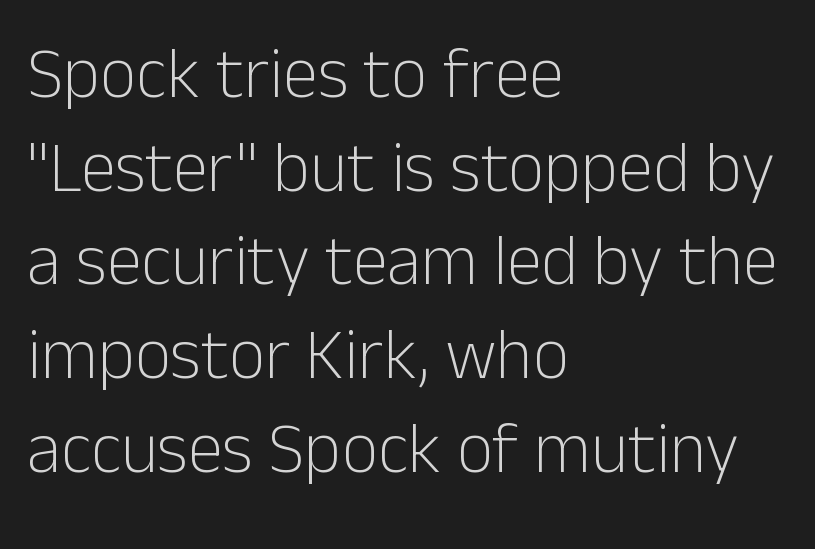
{"serif": "no", "italic": "no", "bold": "no", "weight": "light", "width": "normal", "stroke_contrast": "low", "x_height": "medium", "monospaced": "no", "underline": "no", "align": "left", "line_spacing": "normal", "line_spacing_ratio": 1.32, "letter_spacing": "normal", "letter_spacing_em": 0.0, "glyph_px": 71}
